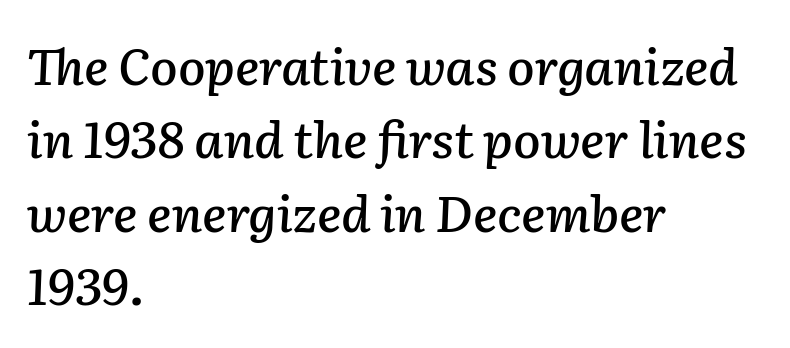
Q: Is the text italic (slanted)? A: Yes, it leans right by about 2 degrees.
Q: Is the text underlined? A: No.
Q: How is the paragraph aligned? A: Left-aligned.
Q: Is the spacing between letters normal or unusually wide? A: Normal.
Q: Is the spacing between lines tight, normal or loose? A: Normal.
Q: Width (condensed, normal, or wide)? A: Normal.
Q: Stroke contrast? A: Low.
Q: x-height? A: Medium.
Q: Monospaced? A: No.
